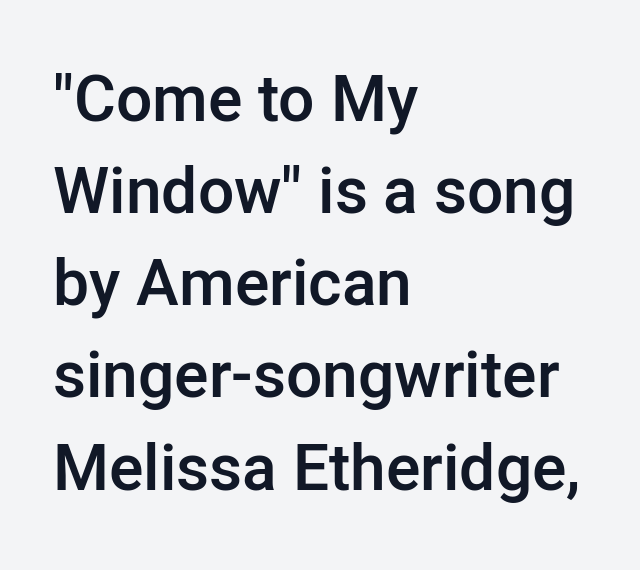
{"serif": "no", "italic": "no", "bold": "semi", "weight": "semibold", "width": "normal", "stroke_contrast": "low", "x_height": "medium", "monospaced": "no", "underline": "no", "align": "left", "line_spacing": "normal", "line_spacing_ratio": 1.44, "letter_spacing": "normal", "letter_spacing_em": 0.0, "glyph_px": 64}
